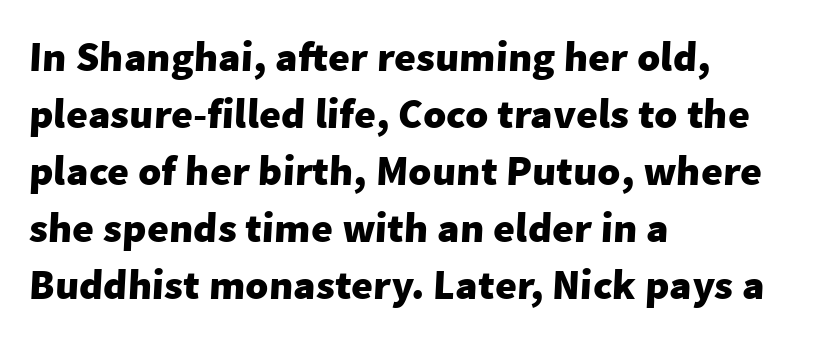
Q: Is the text bold? A: Yes.
Q: Is the typeface a serif or a sans-serif typeface? A: Sans-serif.
Q: Is the text underlined? A: No.
Q: How is the paragraph aligned? A: Left-aligned.
Q: Is the spacing between letters normal or unusually wide? A: Normal.
Q: Is the spacing between lines tight, normal or loose? A: Normal.
Q: Width (condensed, normal, or wide)? A: Normal.
Q: Stroke contrast? A: Low.
Q: x-height? A: Medium.
Q: Monospaced? A: No.
